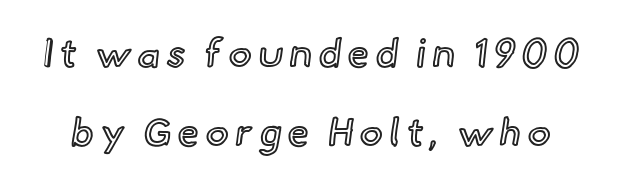
Q: Is the text italic (slanted)? A: Yes.
Q: Is the text underlined? A: No.
Q: Is the spacing between lines tight, normal or loose? A: Loose.
Q: Width (condensed, normal, or wide)? A: Normal.
Q: x-height? A: Small.
Q: Monospaced? A: No.
